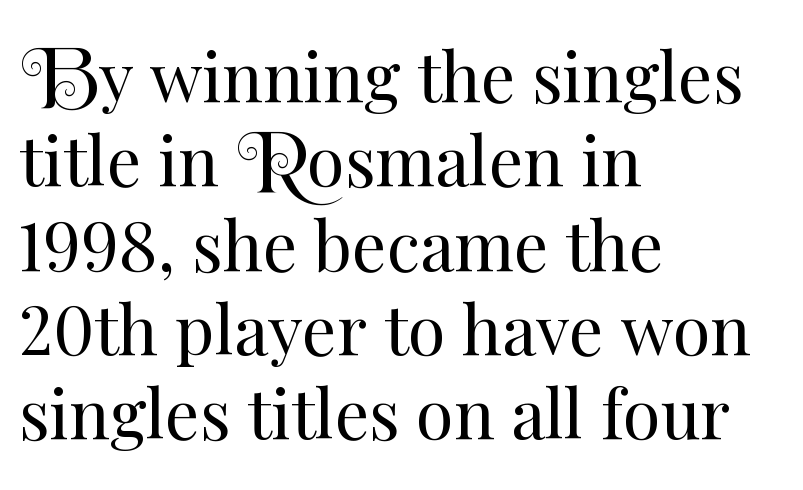
Glance below the letters and you will spot only blank space. Note the varied advance widths — an 'i' is clearly narrower than an 'm'. The letters stand straight up with perfectly vertical stems. Unbolded letterforms with no extra heft.
